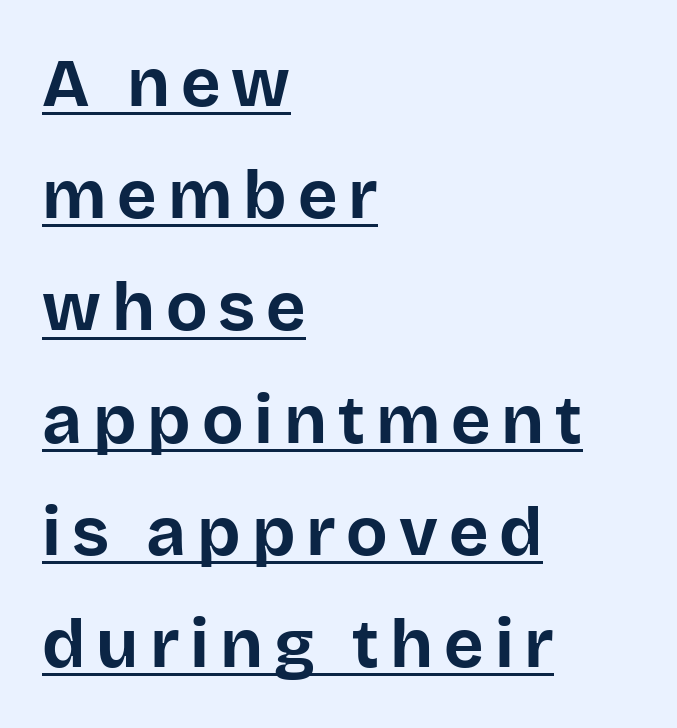
Q: Is the text bold? A: Yes.
Q: Is the text italic (slanted)? A: No, it is upright.
Q: Is the typeface a serif or a sans-serif typeface? A: Sans-serif.
Q: Is the text underlined? A: Yes.
Q: How is the paragraph aligned? A: Left-aligned.
Q: Is the spacing between lines tight, normal or loose? A: Normal.
Q: Width (condensed, normal, or wide)? A: Normal.
Q: Stroke contrast? A: Low.
Q: x-height? A: Large.
Q: Monospaced? A: No.
